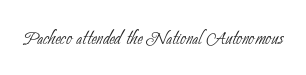
Q: Is the text bold? A: No.
Q: Is the text underlined? A: No.
Q: Is the spacing between letters normal or unusually wide? A: Normal.
